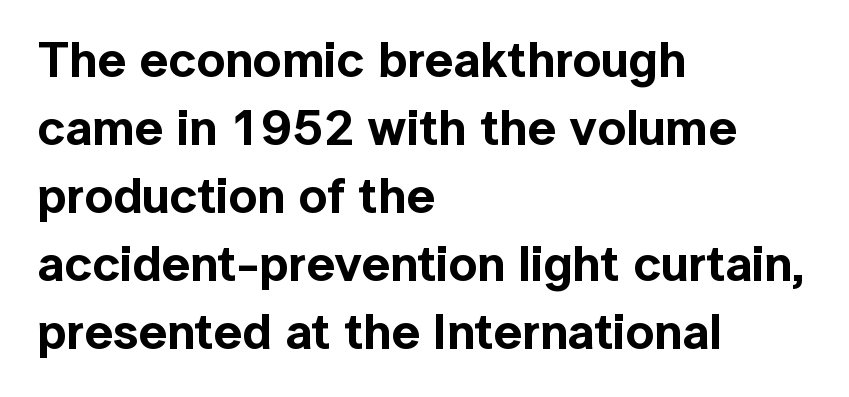
{"serif": "no", "italic": "no", "width": "normal", "x_height": "medium", "monospaced": "no", "underline": "no", "align": "left", "line_spacing": "normal", "line_spacing_ratio": 1.36, "letter_spacing": "normal", "letter_spacing_em": 0.0, "glyph_px": 50}
